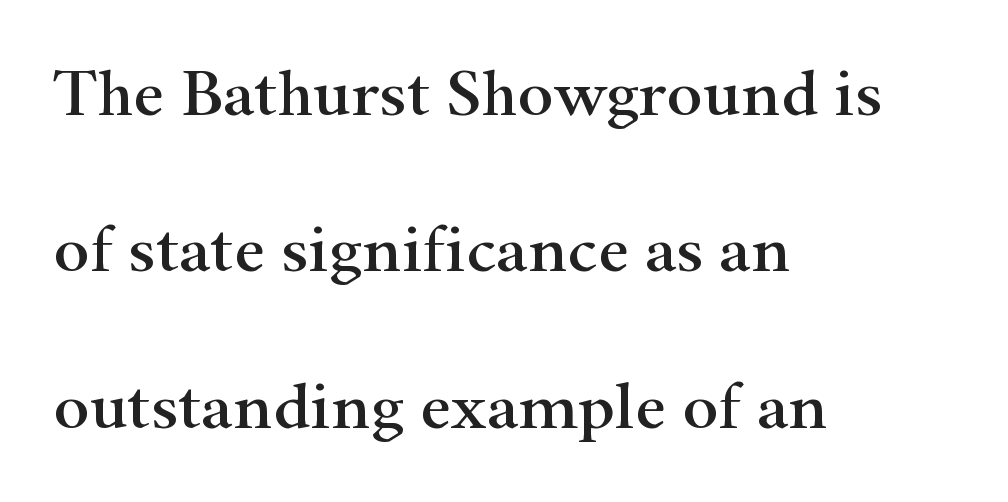
{"serif": "yes", "italic": "no", "width": "wide", "stroke_contrast": "high", "x_height": "small", "monospaced": "no", "underline": "no", "align": "left", "line_spacing": "loose", "line_spacing_ratio": 2.3, "letter_spacing": "normal", "letter_spacing_em": 0.0, "glyph_px": 68}
